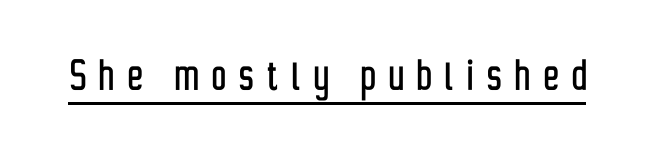
{"serif": "no", "italic": "no", "width": "condensed", "stroke_contrast": "low", "x_height": "medium", "monospaced": "no", "underline": "yes", "letter_spacing": "wide", "letter_spacing_em": 0.27, "glyph_px": 50}
